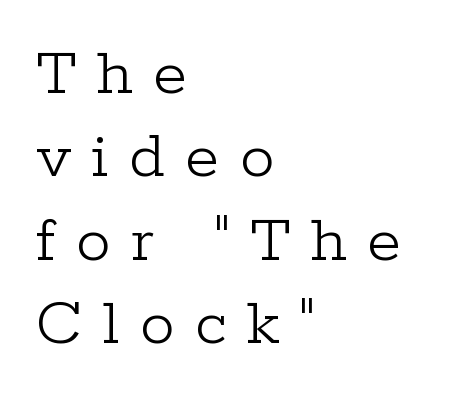
The image shows 69 px light serif type, upright; set left-aligned, line spacing 1.21x, unusually wide letter spacing (+0.3 em), not underlined; low stroke contrast and a medium x-height.
